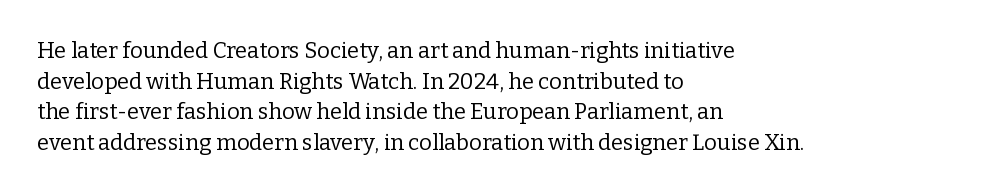
{"italic": "no", "bold": "no", "underline": "no", "align": "left", "line_spacing": "normal", "line_spacing_ratio": 1.39, "letter_spacing": "normal", "letter_spacing_em": 0.0, "glyph_px": 22}
